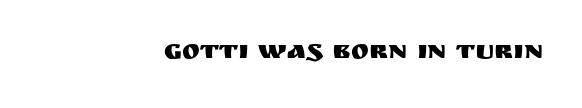
Q: Is the text italic (slanted)? A: No, it is upright.
Q: Is the text underlined? A: No.
Q: Is the spacing between letters normal or unusually wide? A: Normal.
